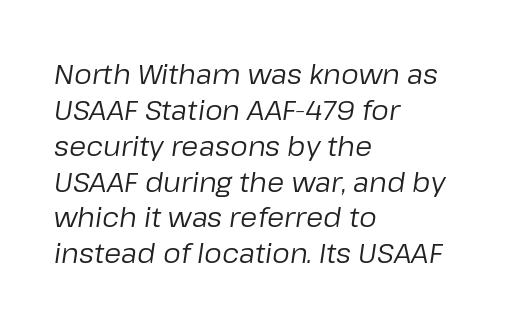
The image shows 28 px regular-weight type, italic (leaning right); set left-aligned, normal line spacing (1.28x), normal letter spacing, not underlined; low stroke contrast and a medium x-height.
